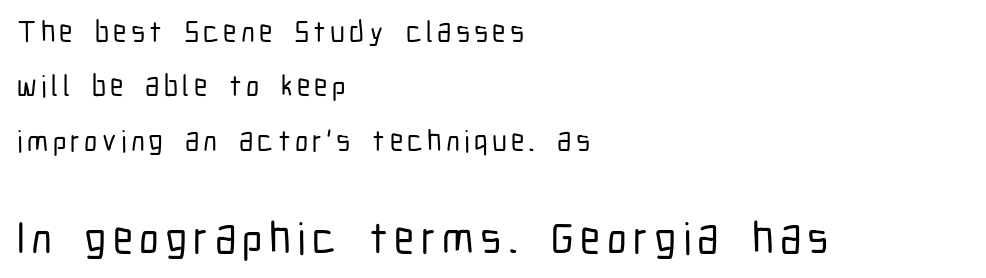
Q: Is the text italic (slanted)? A: No, it is upright.
Q: Is the typeface a serif or a sans-serif typeface? A: Sans-serif.
Q: Is the text underlined? A: No.
Q: How is the paragraph aligned? A: Left-aligned.
Q: Which block of text is set in a larger size, the first (top) or the second (bottom)? A: The second (bottom) one.
Q: Width (condensed, normal, or wide)? A: Condensed.
Q: Stroke contrast? A: Low.
Q: x-height? A: Medium.
Q: Monospaced? A: No.
